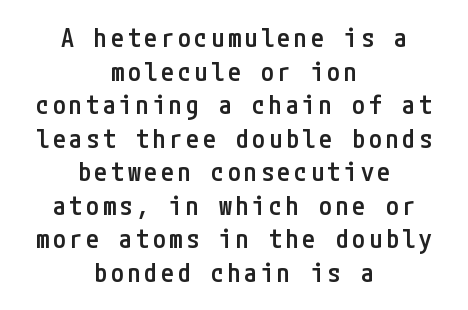
Emphasis by weight is partial: semibold. The whitespace from short lines is split evenly between both sides. Italic: no, the glyphs are upright roman. Check the space under the baseline: it is left empty.
